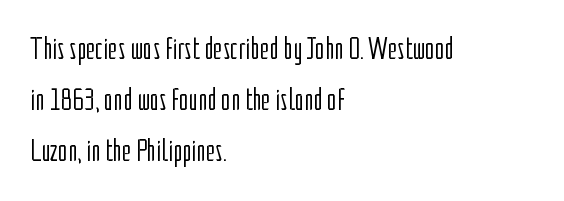
The image shows 32 px light, condensed sans-serif type, upright; set left-aligned, normal line spacing (1.59x), normal letter spacing, not underlined; low stroke contrast and a medium x-height.
